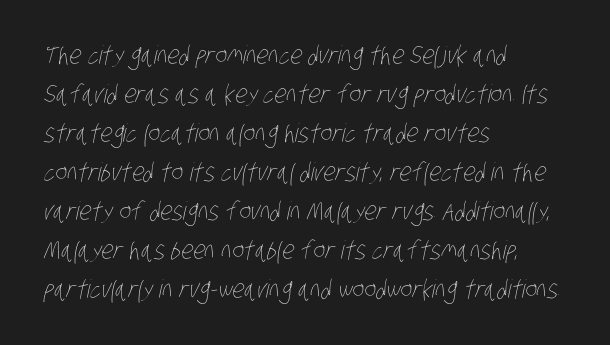
{"bold": "no", "underline": "no", "align": "left", "line_spacing": "normal", "line_spacing_ratio": 1.56, "letter_spacing": "normal", "letter_spacing_em": 0.0, "glyph_px": 25}
